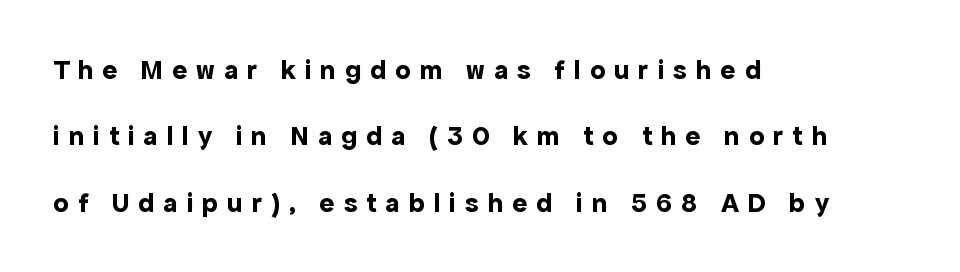
Is this a sans? Yes — the strokes have no serifs. Is this a fixed-width face? No — the glyphs have proportional, varying widths. If you measured baseline to baseline, you'd find a long distance. The typesetter chose a ragged-right arrangement here. The space directly below the letters is spotless.
